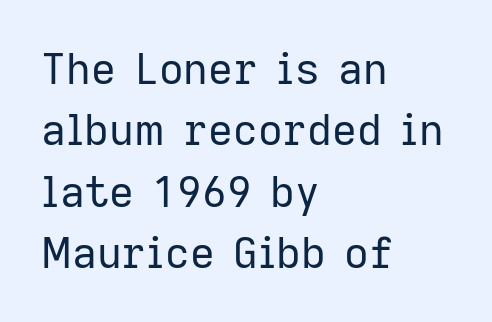
{"serif": "no", "italic": "no", "bold": "no", "weight": "regular", "width": "normal", "stroke_contrast": "low", "x_height": "medium", "monospaced": "no", "underline": "no", "align": "left", "line_spacing": "normal", "line_spacing_ratio": 1.43, "letter_spacing": "normal", "letter_spacing_em": 0.0, "glyph_px": 43}
